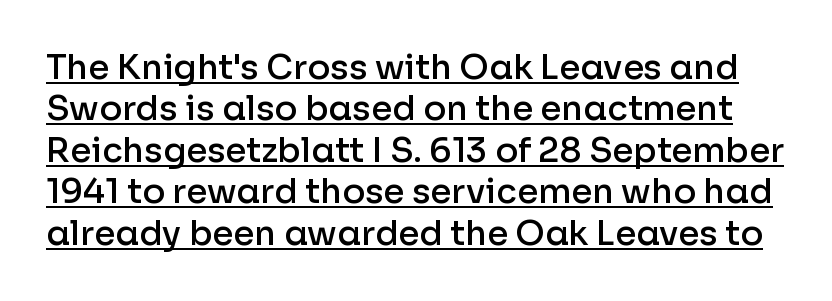
The image shows 34 px semibold sans-serif type, upright; set line spacing 1.22x, normal letter spacing, underlined; low stroke contrast and a medium x-height.
